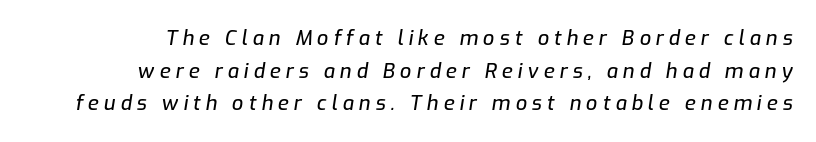
The vertical gap from one line to the next is medium. Substantial extra tracking has been applied to these lines. The glyphs are unaccompanied by any horizontal stroke below them. Observe the lean: these are italic letterforms.
